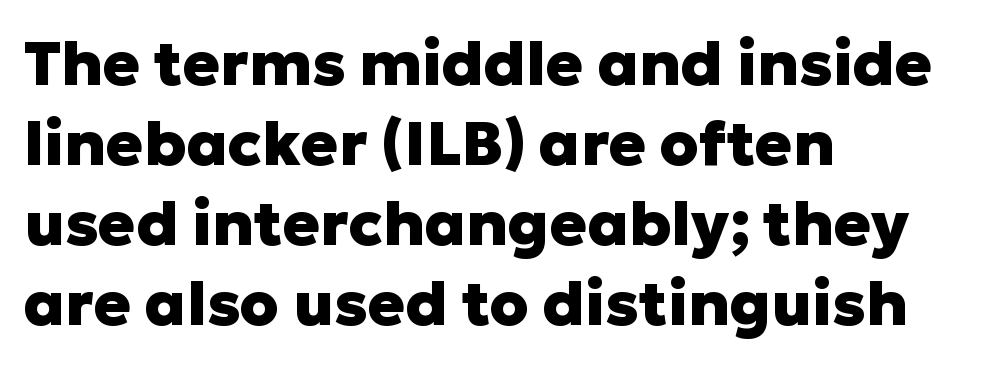
{"serif": "no", "italic": "no", "bold": "yes", "weight": "heavy", "width": "normal", "stroke_contrast": "low", "x_height": "medium", "monospaced": "no", "underline": "no", "align": "left", "line_spacing": "normal", "line_spacing_ratio": 1.29, "letter_spacing": "normal", "letter_spacing_em": 0.0, "glyph_px": 62}
